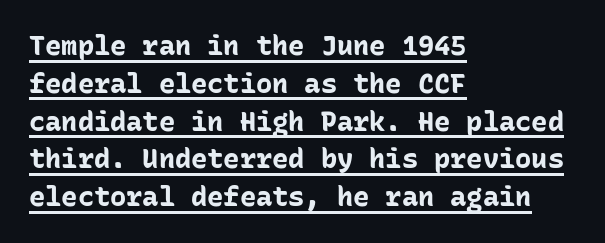
{"italic": "no", "bold": "yes", "underline": "yes", "align": "left", "line_spacing": "normal", "line_spacing_ratio": 1.4, "letter_spacing": "normal", "letter_spacing_em": 0.0, "glyph_px": 27}
